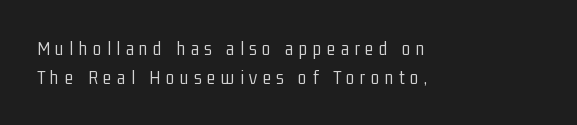
Q: Is the text bold? A: No.
Q: Is the text italic (slanted)? A: No, it is upright.
Q: Is the text underlined? A: No.
Q: How is the paragraph aligned? A: Left-aligned.
Q: Is the spacing between letters normal or unusually wide? A: Unusually wide.
Q: Is the spacing between lines tight, normal or loose? A: Normal.
